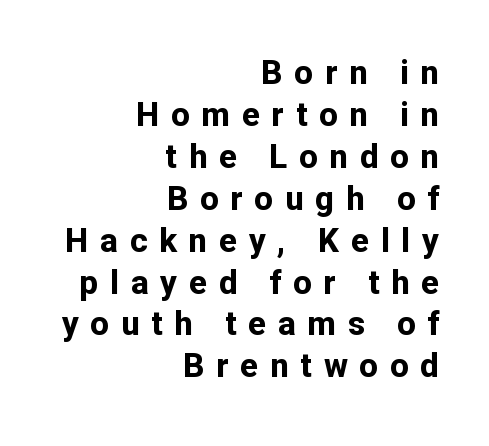
The image shows 33 px bold sans-serif type, upright; set right-aligned, normal line spacing (1.27x), unusually wide letter spacing (+0.36 em), not underlined; low stroke contrast and a medium x-height.
